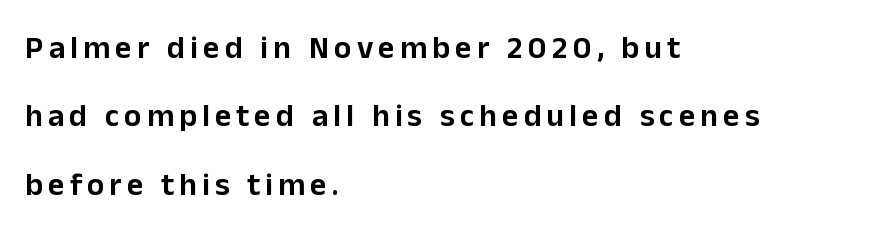
The image shows 32 px sans-serif type, upright; set left-aligned, loose line spacing (2.14x), not underlined; low stroke contrast and a medium x-height.
